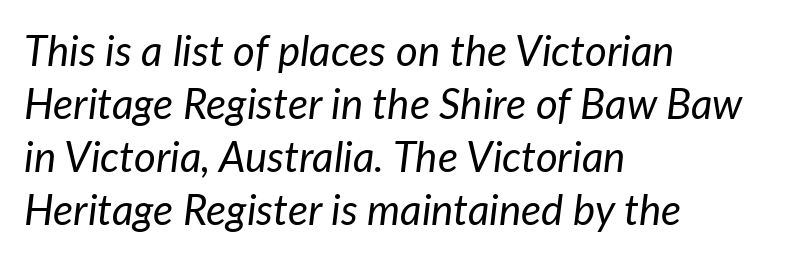
The image shows 42 px regular-weight type, italic (leaning right); set left-aligned, normal line spacing (1.26x), normal letter spacing, not underlined; low stroke contrast and a medium x-height.
